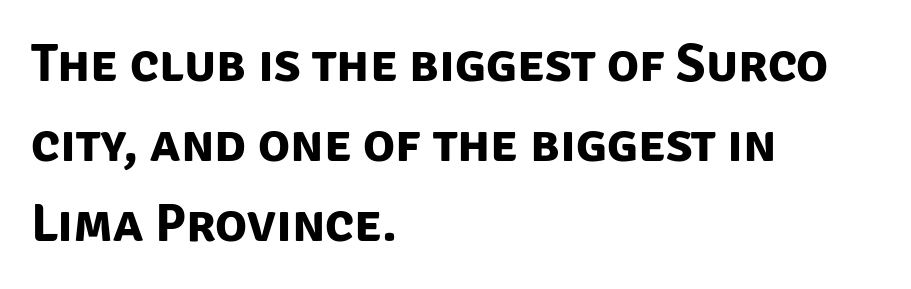
These lines stack with their left ends in a neat column. Heft: maximum for text — a bold. The typeface chosen for these lines omits serifs. Horizontal bands of white between lines are of average thickness.
